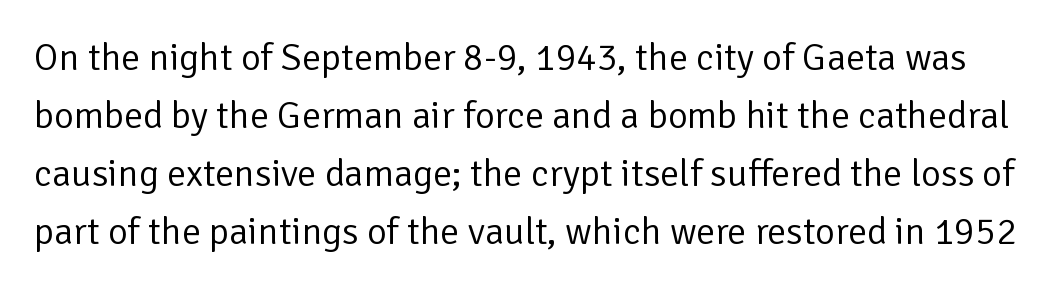
Q: Is the text bold? A: No.
Q: Is the text italic (slanted)? A: No, it is upright.
Q: Is the typeface a serif or a sans-serif typeface? A: Sans-serif.
Q: Is the text underlined? A: No.
Q: Is the spacing between letters normal or unusually wide? A: Normal.
Q: Is the spacing between lines tight, normal or loose? A: Normal.
Q: Width (condensed, normal, or wide)? A: Normal.
Q: Stroke contrast? A: Low.
Q: x-height? A: Medium.
Q: Monospaced? A: No.
